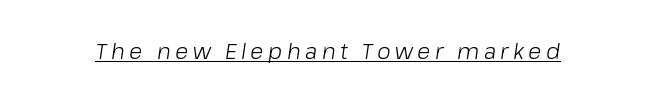
Heaviness? Minimal to ordinary, like unemphasized prose. Characters are canted at an angle relative to the baseline's perpendicular. Words appear elongated and porous because spacing is wide. Is there an underline? Yes — a line sits under the letters.
